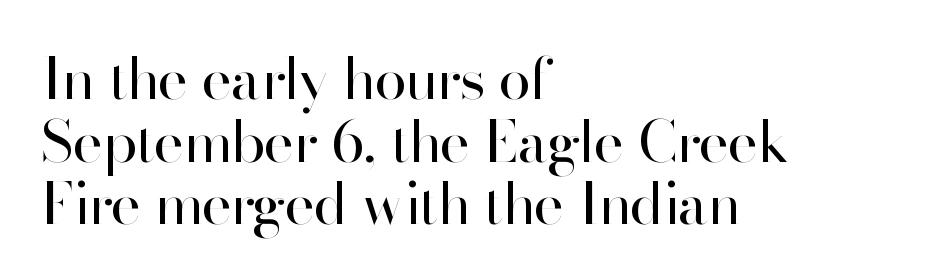
Check the space under the baseline: it is left empty. Do the characters align in a grid? No, the font is proportional. Is the letter spacing exaggerated? No — it looks like the ordinary default. Does the type have serifs? No, each stem ends abruptly. Notice how the passage keeps a crisp vertical edge on the left only. Posture: vertical.
